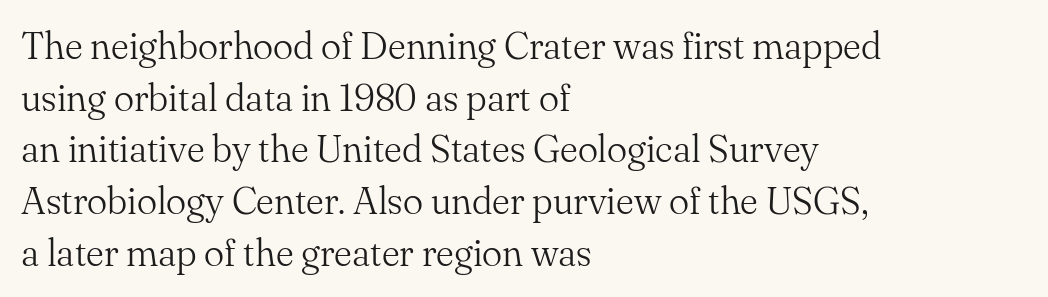
A student would call this left alignment; a typographer would say flush left, rag right. Descenders are the only things crossing below the line. The horizontal fit of the characters is conventional and even. It's the straight-up-and-down kind of type. The face used here is proportionally spaced, like ordinary book or web type. Little horizontal feet cap the strokes, marking this as serif type.
